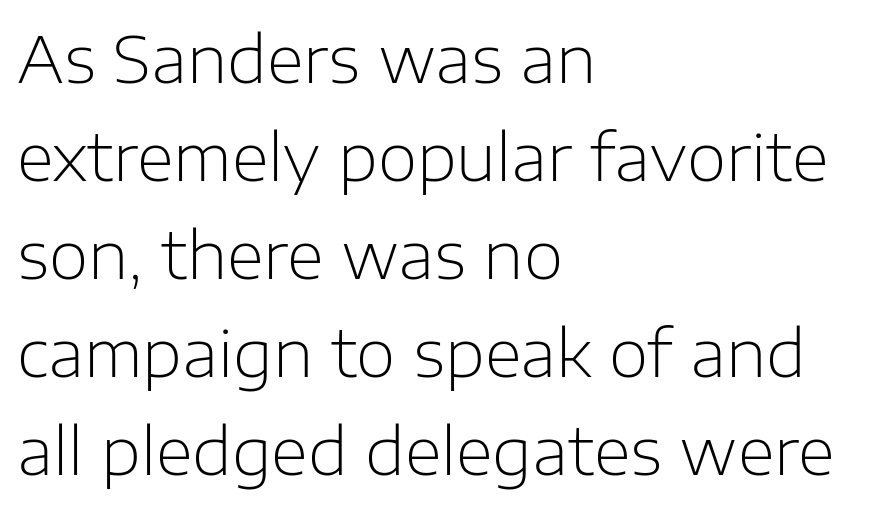
Q: Is the text bold? A: No.
Q: Is the text italic (slanted)? A: No, it is upright.
Q: Is the typeface a serif or a sans-serif typeface? A: Sans-serif.
Q: Is the text underlined? A: No.
Q: How is the paragraph aligned? A: Left-aligned.
Q: Is the spacing between letters normal or unusually wide? A: Normal.
Q: Is the spacing between lines tight, normal or loose? A: Normal.
Q: Width (condensed, normal, or wide)? A: Normal.
Q: Stroke contrast? A: Low.
Q: x-height? A: Medium.
Q: Monospaced? A: No.
